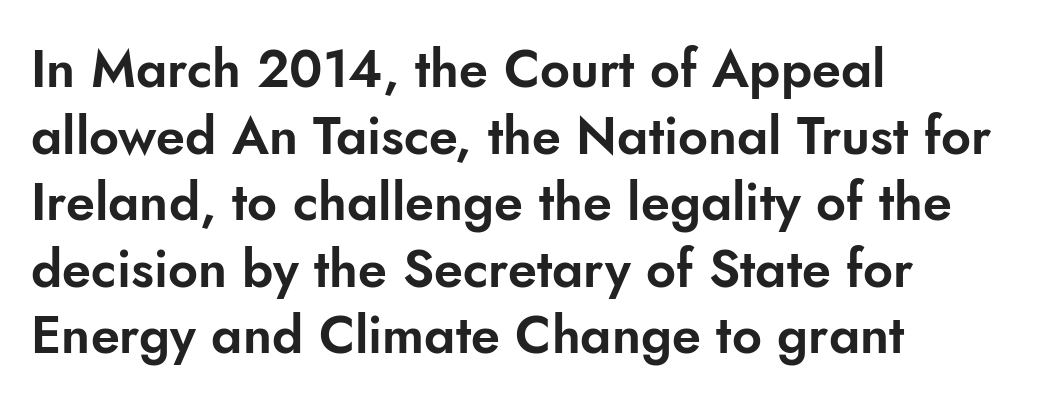
The image shows 52 px sans-serif type, upright; set left-aligned, normal line spacing (1.28x), normal letter spacing, not underlined; low stroke contrast and a small x-height.
